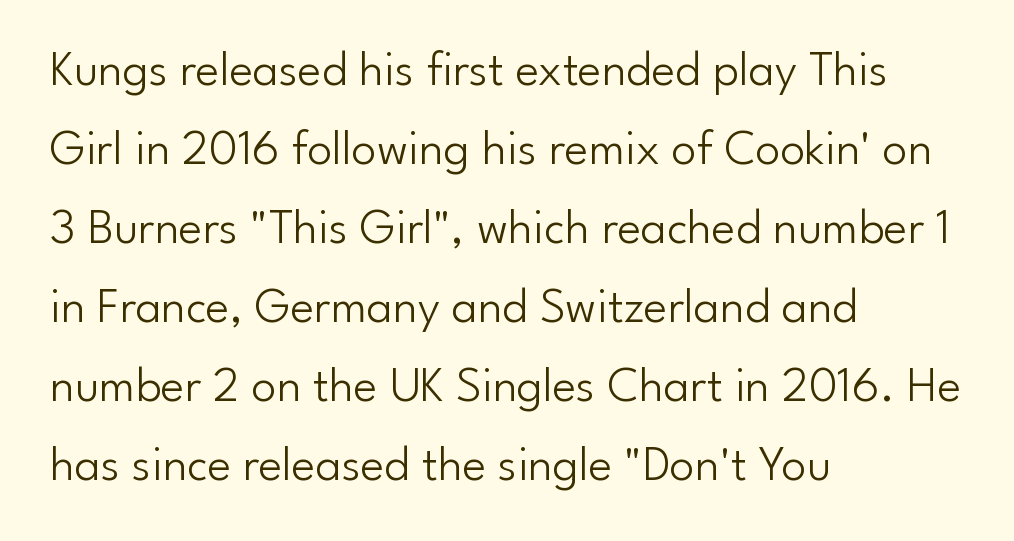
Q: Is the text bold? A: No.
Q: Is the text italic (slanted)? A: No, it is upright.
Q: Is the typeface a serif or a sans-serif typeface? A: Sans-serif.
Q: Is the text underlined? A: No.
Q: How is the paragraph aligned? A: Left-aligned.
Q: Is the spacing between letters normal or unusually wide? A: Normal.
Q: Is the spacing between lines tight, normal or loose? A: Normal.
Q: Width (condensed, normal, or wide)? A: Normal.
Q: Stroke contrast? A: Low.
Q: x-height? A: Small.
Q: Monospaced? A: No.
